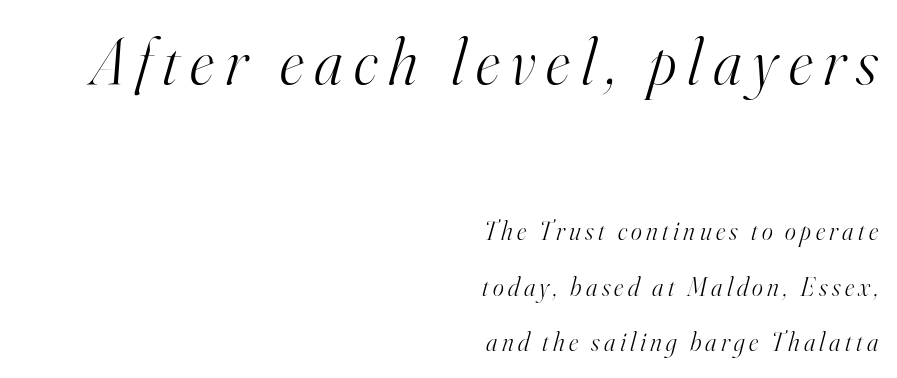
The specimen reads as italic at a glance. Observe the serifs anchoring each vertical stroke in this sample. This sample trades compactness for vertical openness between lines. Teacher's note: observe the even right margin — that is flush-right alignment.
